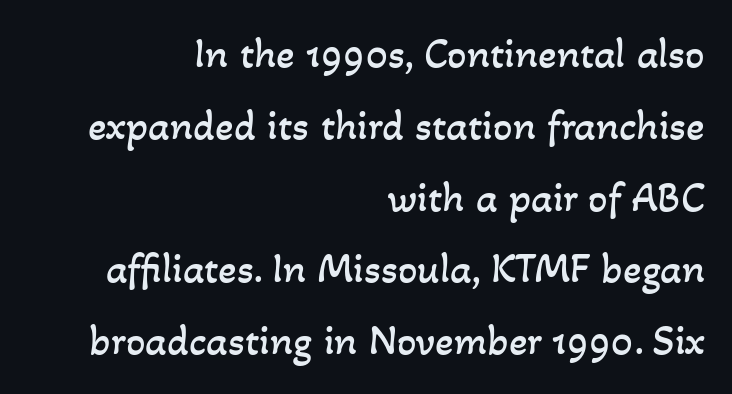
Q: Is the text bold? A: No.
Q: Is the text underlined? A: No.
Q: How is the paragraph aligned? A: Right-aligned.
Q: Is the spacing between letters normal or unusually wide? A: Normal.
Q: Is the spacing between lines tight, normal or loose? A: Normal.
Q: Width (condensed, normal, or wide)? A: Normal.
Q: Stroke contrast? A: Low.
Q: x-height? A: Small.
Q: Monospaced? A: No.
